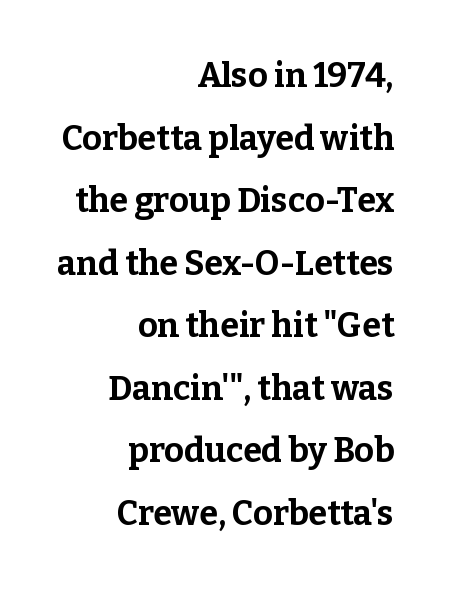
Letter spacing: default. The specimen omits any rule beneath the text block's lines. A dark, heavy texture on the line: the type is bold. All the whitespace from short lines collects on the left. Varying glyph widths throughout — classic text-font behaviour.
